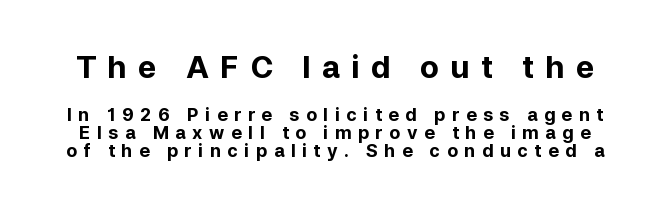
Is this a fixed-width face? No — the glyphs have proportional, varying widths. Ordinary non-slanted type is in use. Honestly, the rows look squashed on top of each other. Visually, the top section dominates because its glyphs are scaled up. The passage shown is typeset with a sans-serif family.
